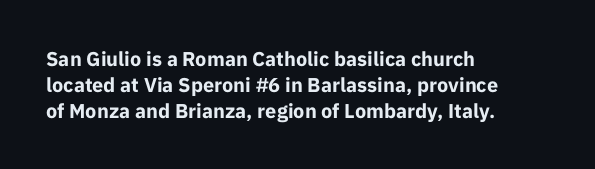
{"italic": "no", "bold": "yes", "underline": "no", "align": "left", "line_spacing": "normal", "line_spacing_ratio": 1.29, "letter_spacing": "normal", "letter_spacing_em": 0.0, "glyph_px": 20}
